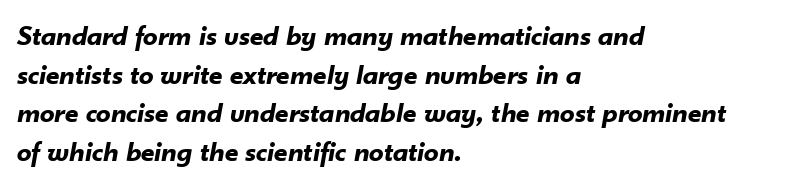
The image shows 29 px bold type, italic (leaning right); set left-aligned, normal line spacing (1.33x), normal letter spacing, not underlined; low stroke contrast and a small x-height.
